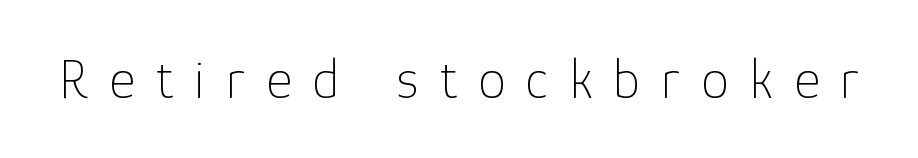
{"serif": "no", "italic": "no", "bold": "no", "weight": "thin", "width": "normal", "stroke_contrast": "low", "x_height": "medium", "monospaced": "no", "underline": "no", "letter_spacing": "wide", "letter_spacing_em": 0.38, "glyph_px": 56}
